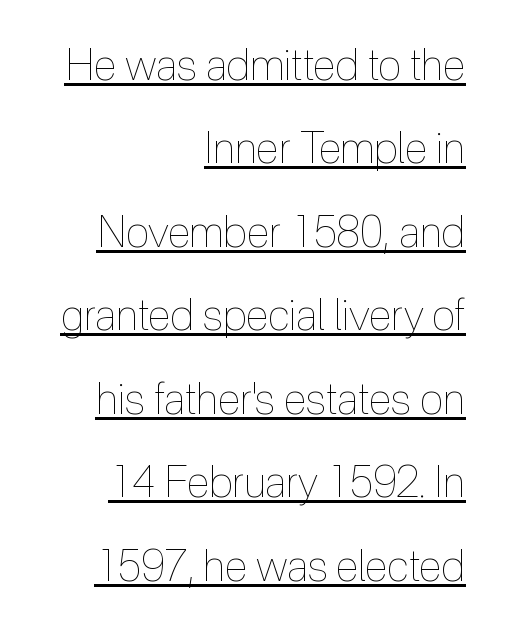
{"italic": "no", "bold": "no", "weight": "thin", "width": "condensed", "x_height": "medium", "monospaced": "no", "underline": "yes", "align": "right", "line_spacing": "loose", "line_spacing_ratio": 1.94, "letter_spacing": "normal", "letter_spacing_em": 0.0, "glyph_px": 43}
